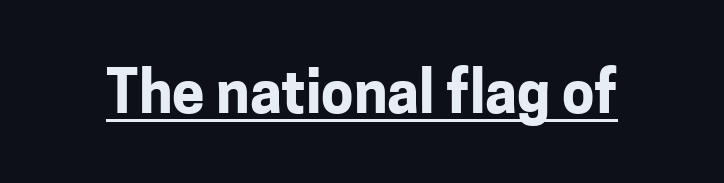
Q: Is the text bold? A: Yes.
Q: Is the text italic (slanted)? A: No, it is upright.
Q: Is the typeface a serif or a sans-serif typeface? A: Sans-serif.
Q: Is the text underlined? A: Yes.
Q: Is the spacing between letters normal or unusually wide? A: Normal.
Q: Width (condensed, normal, or wide)? A: Normal.
Q: Stroke contrast? A: Low.
Q: x-height? A: Medium.
Q: Monospaced? A: No.
